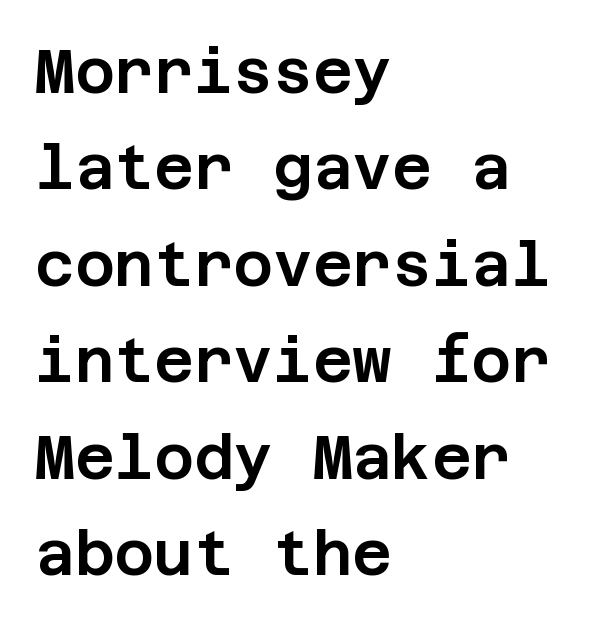
The image shows 61 px sans-serif type, upright; set left-aligned, normal line spacing (1.58x), normal letter spacing, not underlined; low stroke contrast and a large x-height.
